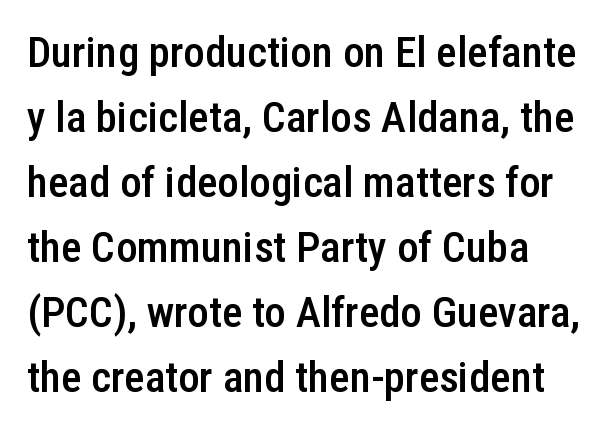
{"serif": "no", "italic": "no", "bold": "semi", "weight": "semibold", "width": "condensed", "stroke_contrast": "low", "x_height": "medium", "monospaced": "no", "underline": "no", "line_spacing": "normal", "line_spacing_ratio": 1.51, "letter_spacing": "normal", "letter_spacing_em": 0.0, "glyph_px": 43}
